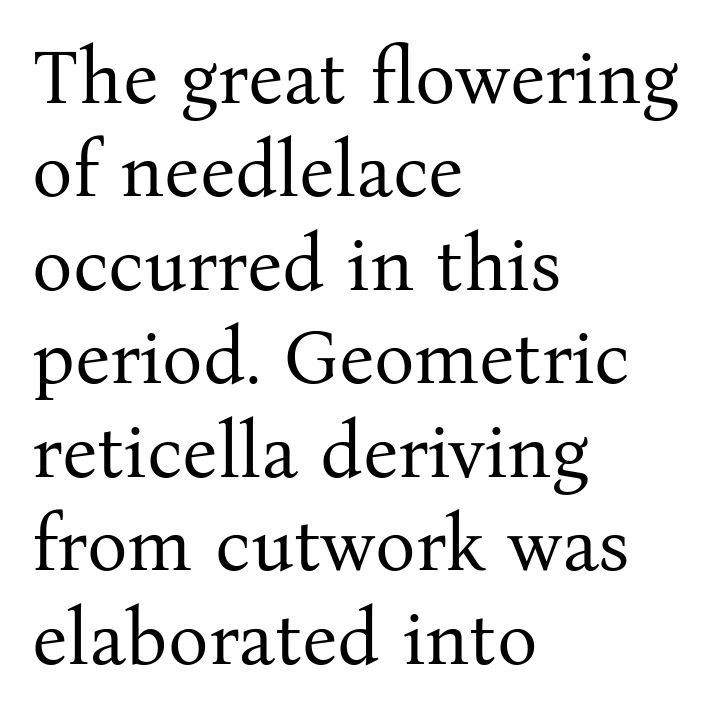
Quick note: underline off. Character widths vary here, with narrow letters taking less room than wide ones. Nobody touched the tracking dial on this one. These lines are set flush left with a ragged right edge. The letters stand upright; this is a roman face.
